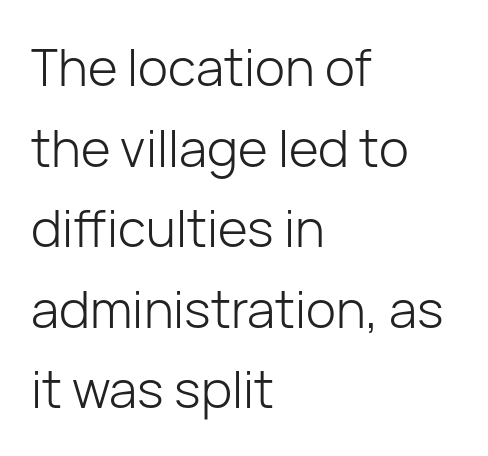
{"serif": "no", "italic": "no", "bold": "no", "weight": "light", "width": "normal", "stroke_contrast": "low", "x_height": "medium", "monospaced": "no", "underline": "no", "align": "left", "line_spacing": "normal", "line_spacing_ratio": 1.58, "letter_spacing": "normal", "letter_spacing_em": 0.0, "glyph_px": 51}
